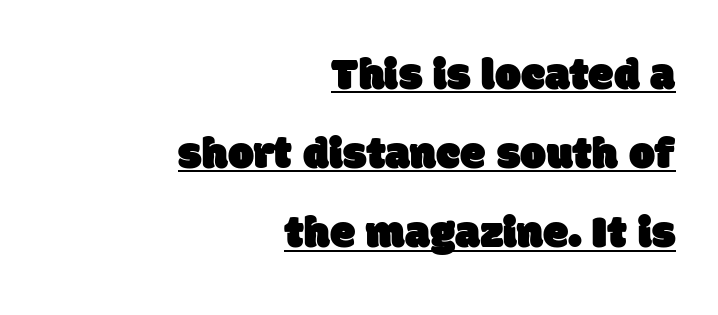
Q: Is the typeface a serif or a sans-serif typeface? A: Sans-serif.
Q: Is the text underlined? A: Yes.
Q: How is the paragraph aligned? A: Right-aligned.
Q: Is the spacing between letters normal or unusually wide? A: Normal.
Q: Width (condensed, normal, or wide)? A: Normal.
Q: Stroke contrast? A: Low.
Q: x-height? A: Large.
Q: Monospaced? A: No.
